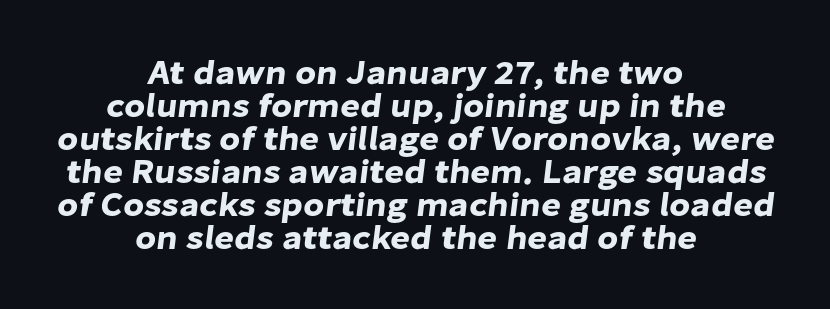
Think of a printed novel: that variable character pitch is what you see here. A student would call this center alignment; a typographer would say set centered. What kind of face is this? One without serifs — a sans. Rule under the text: the space is simply empty. The leading is snug, giving the passage a crowded texture.
